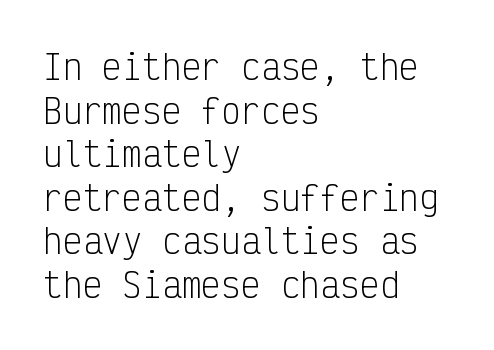
Q: Is the text bold? A: No.
Q: Is the text italic (slanted)? A: No, it is upright.
Q: Is the typeface a serif or a sans-serif typeface? A: Sans-serif.
Q: Is the text underlined? A: No.
Q: How is the paragraph aligned? A: Left-aligned.
Q: Is the spacing between letters normal or unusually wide? A: Normal.
Q: Is the spacing between lines tight, normal or loose? A: Normal.
Q: Width (condensed, normal, or wide)? A: Condensed.
Q: Stroke contrast? A: Low.
Q: x-height? A: Medium.
Q: Monospaced? A: Yes.
